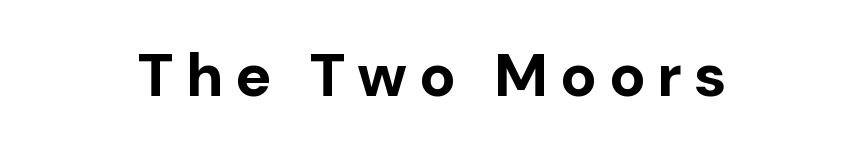
The image shows 61 px bold sans-serif type, upright; set centered, not underlined; low stroke contrast and a medium x-height.
